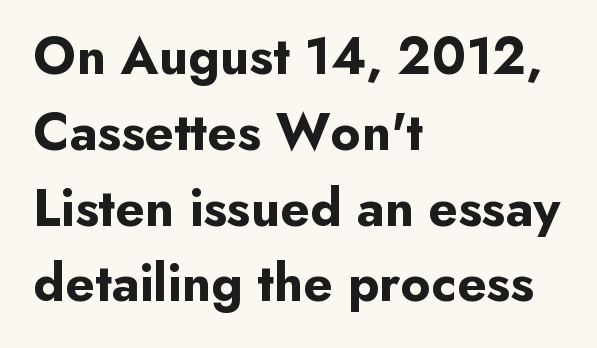
Q: Is the text bold? A: Yes.
Q: Is the text italic (slanted)? A: No, it is upright.
Q: Is the typeface a serif or a sans-serif typeface? A: Sans-serif.
Q: Is the text underlined? A: No.
Q: How is the paragraph aligned? A: Left-aligned.
Q: Is the spacing between letters normal or unusually wide? A: Normal.
Q: Is the spacing between lines tight, normal or loose? A: Normal.
Q: Width (condensed, normal, or wide)? A: Normal.
Q: Stroke contrast? A: Low.
Q: x-height? A: Small.
Q: Monospaced? A: No.
